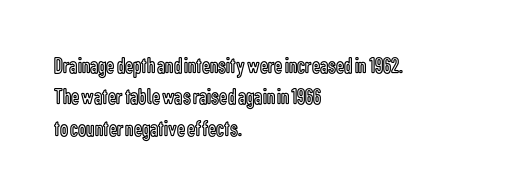
{"italic": "no", "underline": "no", "align": "left", "line_spacing": "normal", "line_spacing_ratio": 1.36, "letter_spacing": "normal", "letter_spacing_em": 0.0, "glyph_px": 23}
